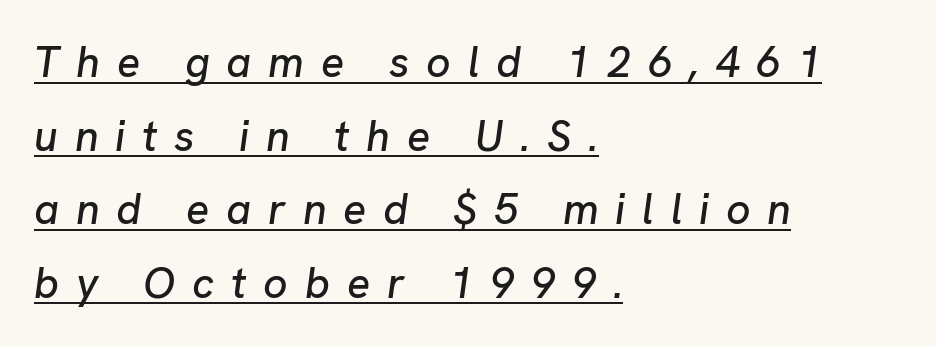
Q: Is the text italic (slanted)? A: Yes, it leans right by about 8 degrees.
Q: Is the text underlined? A: Yes.
Q: How is the paragraph aligned? A: Left-aligned.
Q: Is the spacing between letters normal or unusually wide? A: Unusually wide.
Q: Width (condensed, normal, or wide)? A: Normal.
Q: Stroke contrast? A: Low.
Q: x-height? A: Medium.
Q: Monospaced? A: No.
